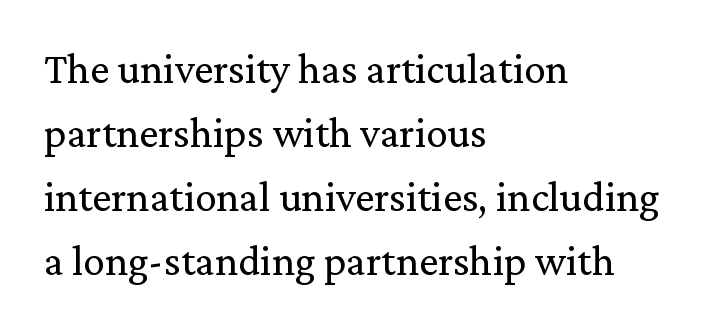
{"serif": "yes", "italic": "no", "bold": "no", "weight": "regular", "width": "normal", "stroke_contrast": "medium", "x_height": "medium", "monospaced": "no", "underline": "no", "align": "left", "line_spacing": "normal", "line_spacing_ratio": 1.49, "letter_spacing": "normal", "letter_spacing_em": 0.0, "glyph_px": 43}
